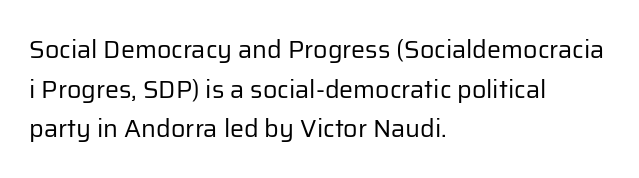
No italicization has been applied; the sample stays upright. Which margin do the lines hug? The left one — the right edge is uneven. Interline gaps are of average width in this sample. Descender tails drop into unmarked territory.
